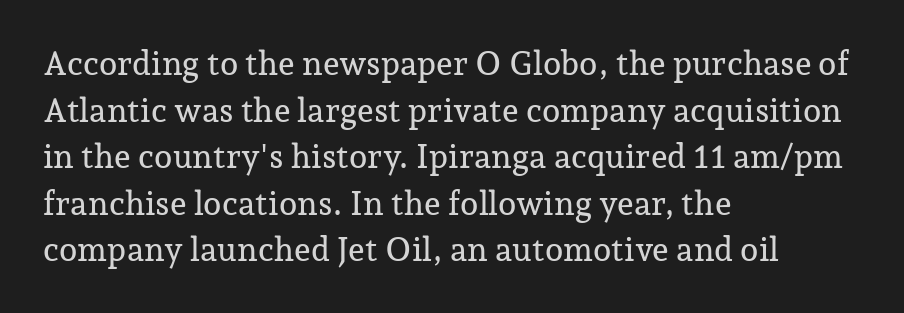
Q: Is the text italic (slanted)? A: No, it is upright.
Q: Is the typeface a serif or a sans-serif typeface? A: Serif.
Q: Is the text underlined? A: No.
Q: How is the paragraph aligned? A: Left-aligned.
Q: Is the spacing between letters normal or unusually wide? A: Normal.
Q: Is the spacing between lines tight, normal or loose? A: Normal.
Q: Width (condensed, normal, or wide)? A: Normal.
Q: Stroke contrast? A: Low.
Q: x-height? A: Medium.
Q: Monospaced? A: No.
